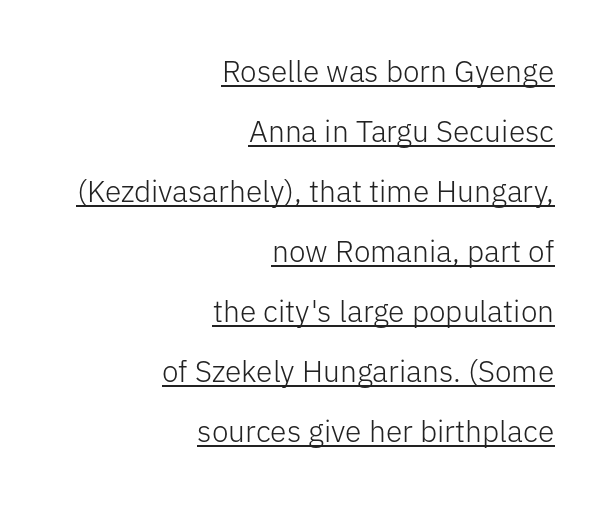
{"serif": "no", "italic": "no", "bold": "no", "weight": "light", "width": "normal", "stroke_contrast": "low", "x_height": "medium", "monospaced": "no", "underline": "yes", "align": "right", "line_spacing": "loose", "line_spacing_ratio": 2.0, "letter_spacing": "normal", "letter_spacing_em": 0.0, "glyph_px": 30}
